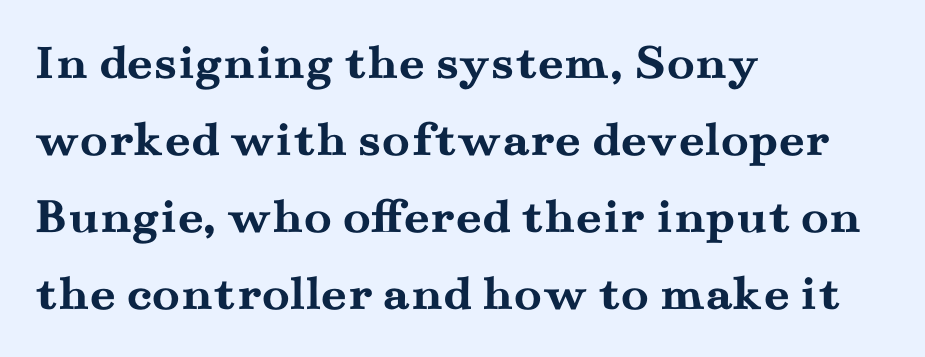
The image shows 51 px semibold, wide serif type, upright; set left-aligned, normal line spacing (1.51x), normal letter spacing, not underlined; medium stroke contrast and a small x-height.
